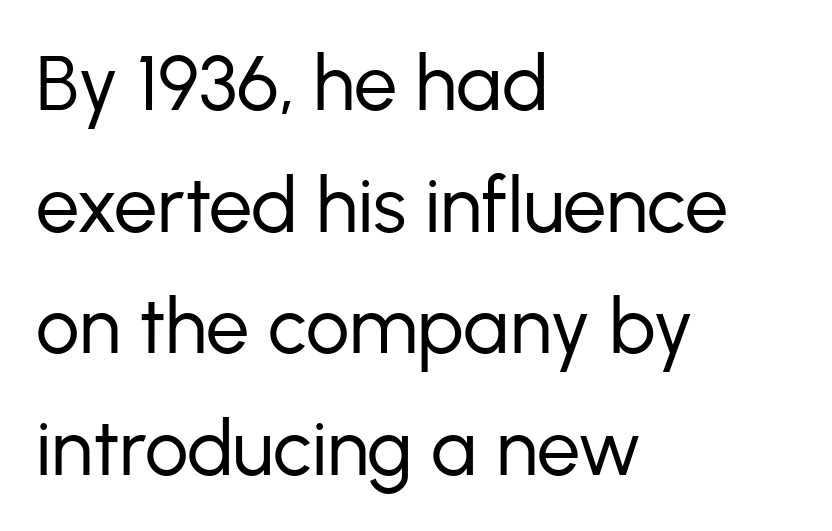
Q: Is the text bold? A: No.
Q: Is the text italic (slanted)? A: No, it is upright.
Q: Is the typeface a serif or a sans-serif typeface? A: Sans-serif.
Q: Is the text underlined? A: No.
Q: How is the paragraph aligned? A: Left-aligned.
Q: Is the spacing between letters normal or unusually wide? A: Normal.
Q: Is the spacing between lines tight, normal or loose? A: Normal.
Q: Width (condensed, normal, or wide)? A: Normal.
Q: Stroke contrast? A: Low.
Q: x-height? A: Medium.
Q: Monospaced? A: No.
